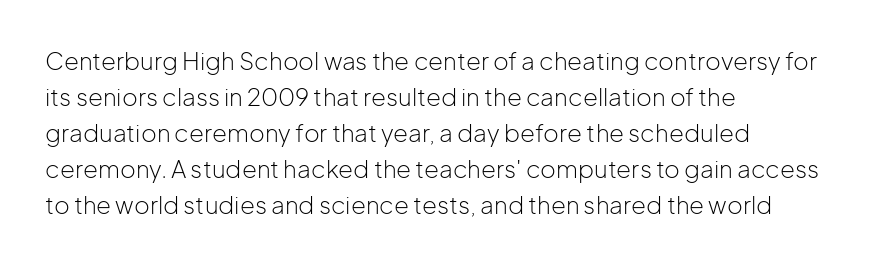
{"italic": "no", "bold": "no", "underline": "no", "align": "left", "line_spacing": "normal", "line_spacing_ratio": 1.5, "letter_spacing": "normal", "letter_spacing_em": 0.0, "glyph_px": 24}
